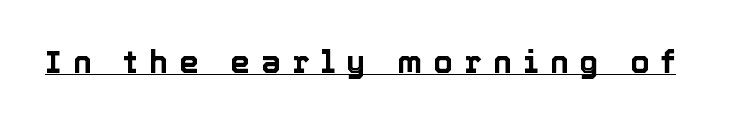
{"italic": "no", "width": "normal", "x_height": "medium", "monospaced": "no", "underline": "yes", "letter_spacing": "wide", "letter_spacing_em": 0.37, "glyph_px": 31}
